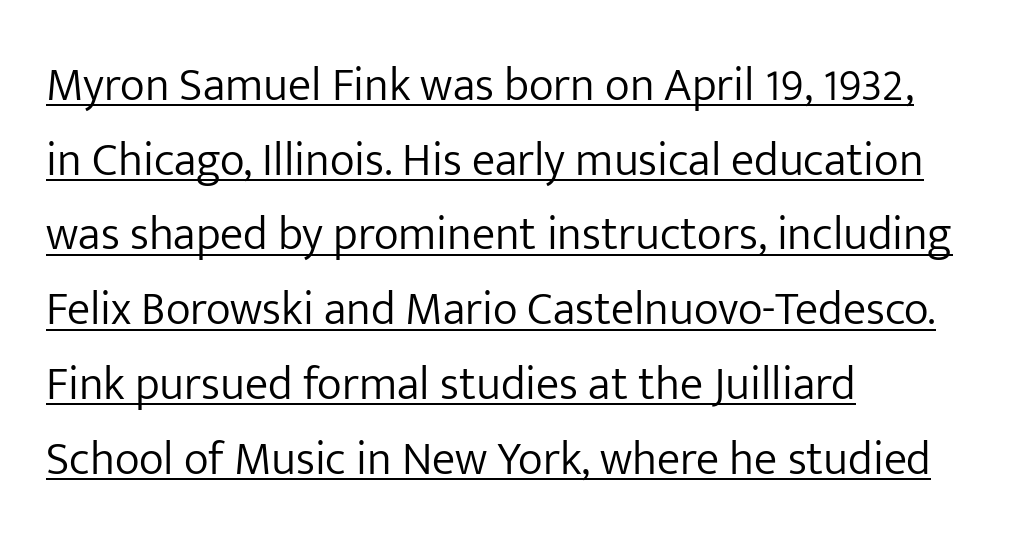
Q: Is the text bold? A: No.
Q: Is the text italic (slanted)? A: No, it is upright.
Q: Is the typeface a serif or a sans-serif typeface? A: Sans-serif.
Q: Is the text underlined? A: Yes.
Q: How is the paragraph aligned? A: Left-aligned.
Q: Is the spacing between letters normal or unusually wide? A: Normal.
Q: Is the spacing between lines tight, normal or loose? A: Normal.
Q: Width (condensed, normal, or wide)? A: Normal.
Q: Stroke contrast? A: Low.
Q: x-height? A: Medium.
Q: Monospaced? A: No.
